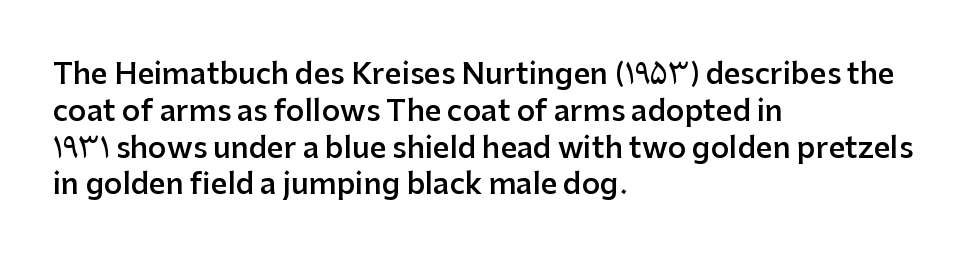
The glyphs are unaccompanied by any horizontal stroke below them. Short and long lines alike share a common starting point at left. Nothing sits at the stroke ends, so this counts as sans-serif. The letters sit at their default tracking, neither squeezed nor spread. The axis of the letterforms is exactly vertical.
